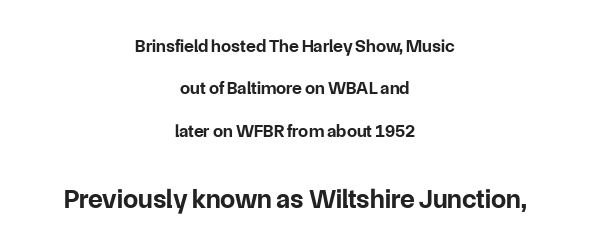
Designer's note — italics off, roman on. One-word summary of the alignment: center. Heavy-handed strokes throughout: this text is bold. The face used here appears at its bigger size in the lower chunk. Any mark beneath the type? The region is blank. What stands out about the letter spacing? Nothing — it is the standard amount.
